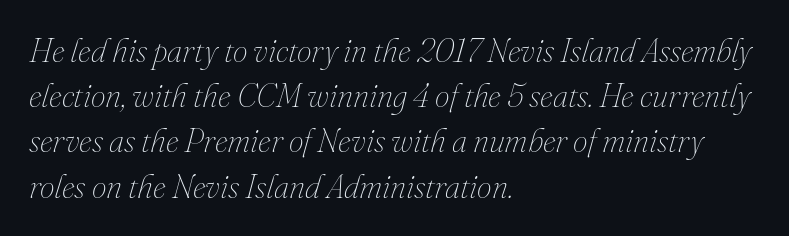
The letters look calm and open, with moderate or lighter stems. Leading matches the norm, producing a regular column. The letters advance in unequal steps, a hallmark of proportional type. An italicized treatment has been applied to the whole sample. Any mark beneath the type? The region is blank.
